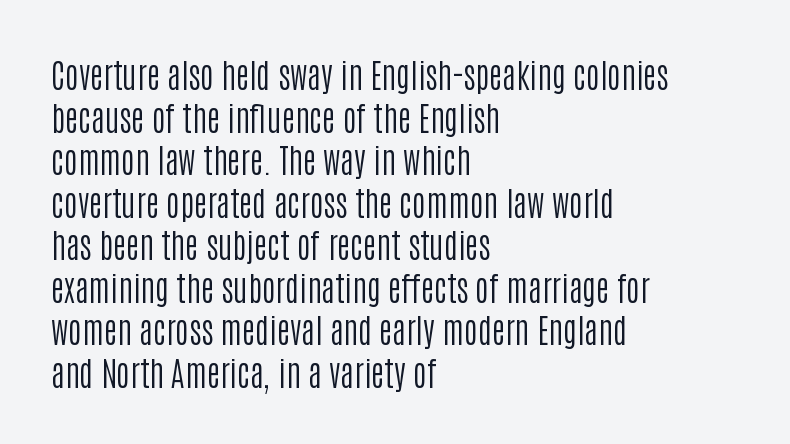
{"serif": "no", "italic": "no", "bold": "no", "weight": "regular", "width": "condensed", "stroke_contrast": "low", "x_height": "large", "monospaced": "no", "underline": "no", "align": "left", "line_spacing": "normal", "line_spacing_ratio": 1.29, "letter_spacing": "normal", "letter_spacing_em": 0.0, "glyph_px": 33}
